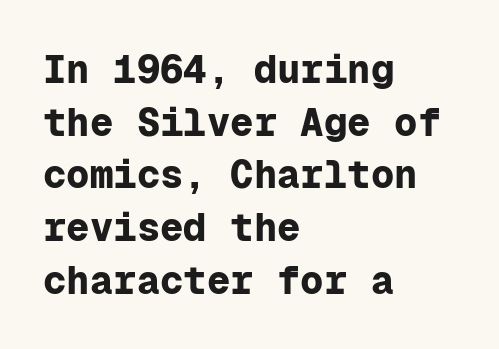
Spacing verdict: monospaced, one width for all characters. The letterforms sit shoulder to shoulder at normal distance. Horizontal bands of white between lines are of average thickness. Unmarked baselines from the first word to the last. Typeset ragged right — the left edge is the straight one.
